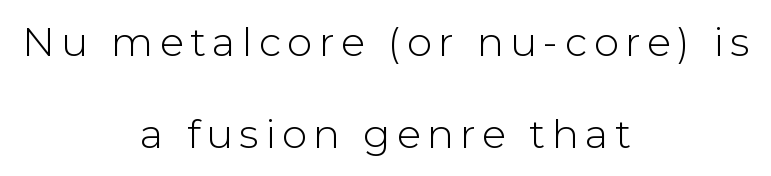
Are there feet on the stems? There aren't — it's a sans. One-word summary of the alignment: center. Check under the words: just untouched page. You could fit nearly another row in the gap between these rows. Do the characters align in a grid? No, the font is proportional.
